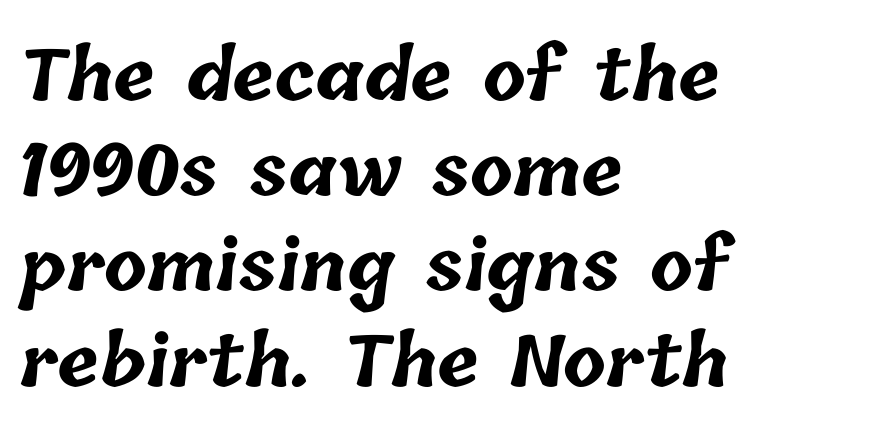
The image shows 70 px bold type; set left-aligned, normal line spacing (1.36x), normal letter spacing, not underlined; low stroke contrast and a medium x-height.
